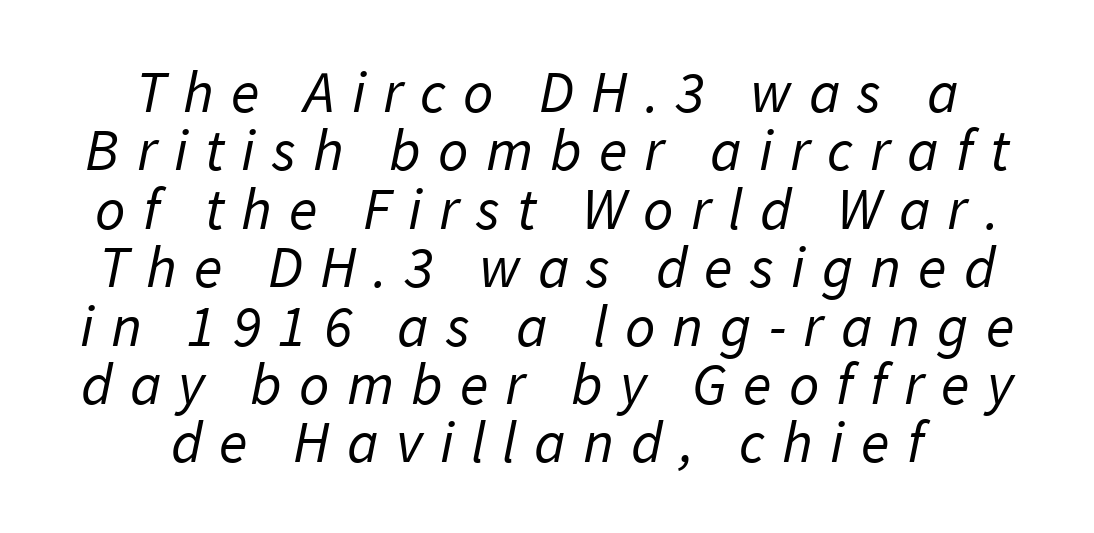
The image shows 59 px regular-weight sans-serif type; set centered, tight line spacing (0.99x), unusually wide letter spacing (+0.29 em), not underlined; low stroke contrast and a medium x-height.
